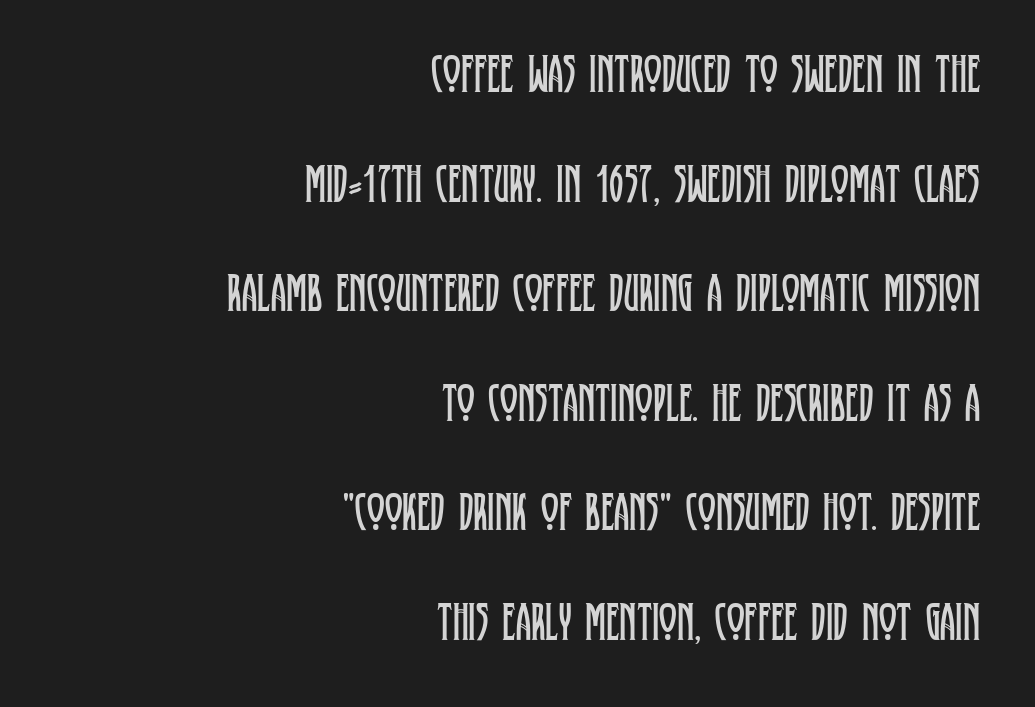
{"serif": "yes", "italic": "no", "bold": "no", "weight": "regular", "width": "condensed", "stroke_contrast": "low", "x_height": "large", "monospaced": "no", "underline": "no", "align": "right", "line_spacing": "loose", "line_spacing_ratio": 2.03, "letter_spacing": "normal", "letter_spacing_em": 0.0, "glyph_px": 54}
